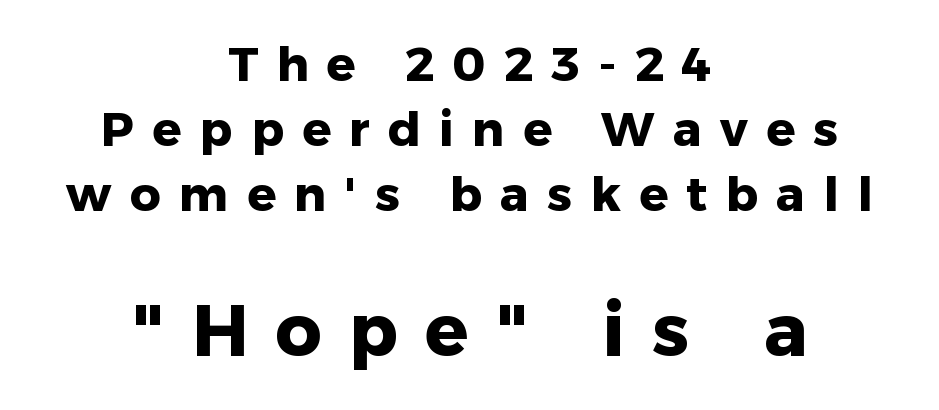
Underlining? Definitely not there. The letterforms stand isolated, each surrounded by extra space. A typesetter would call this leading conventional body-copy spacing. Note: no serifs on the glyphs.
